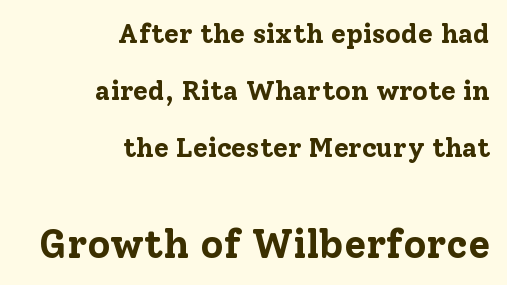
Q: Is the text bold? A: Yes.
Q: Is the text italic (slanted)? A: No, it is upright.
Q: Is the typeface a serif or a sans-serif typeface? A: Serif.
Q: Is the text underlined? A: No.
Q: How is the paragraph aligned? A: Right-aligned.
Q: Is the spacing between letters normal or unusually wide? A: Normal.
Q: Is the spacing between lines tight, normal or loose? A: Loose.
Q: Which block of text is set in a larger size, the first (top) or the second (bottom)? A: The second (bottom) one.
Q: Width (condensed, normal, or wide)? A: Normal.
Q: Stroke contrast? A: Low.
Q: x-height? A: Medium.
Q: Monospaced? A: No.
